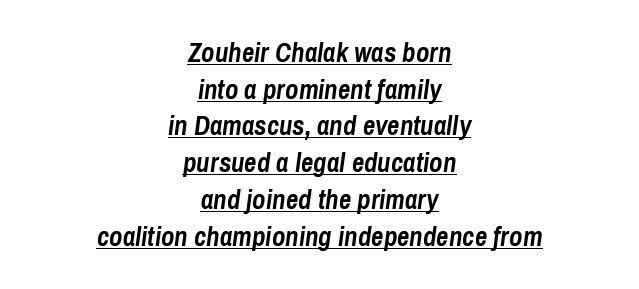
The image shows 27 px bold type, italic (leaning right); set centered, normal line spacing (1.36x), normal letter spacing, underlined.
